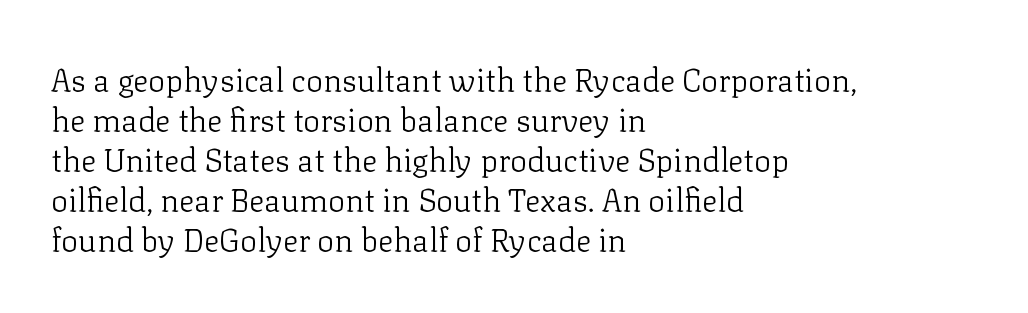
The image shows 32 px light serif type, upright; set left-aligned, normal line spacing (1.25x), normal letter spacing, not underlined; low stroke contrast and a medium x-height.
